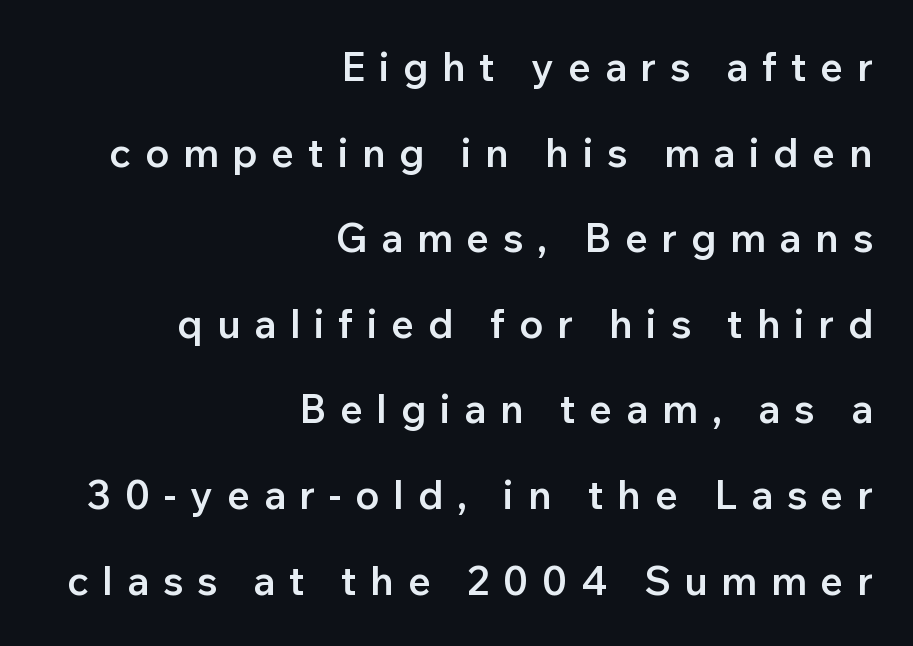
The image shows 40 px semibold sans-serif type, upright; set right-aligned, loose line spacing (2.14x), unusually wide letter spacing (+0.34 em), not underlined; low stroke contrast and a medium x-height.
